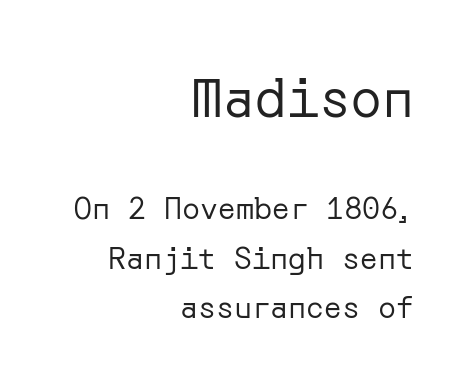
{"serif": "no", "italic": "no", "bold": "no", "weight": "regular", "width": "normal", "stroke_contrast": "low", "x_height": "medium", "underline": "no", "align": "right", "line_spacing": "normal", "line_spacing_ratio": 1.64, "letter_spacing": "normal", "letter_spacing_em": 0.0, "larger_block": "first", "size_ratio": 1.77, "glyph_px": 53}
